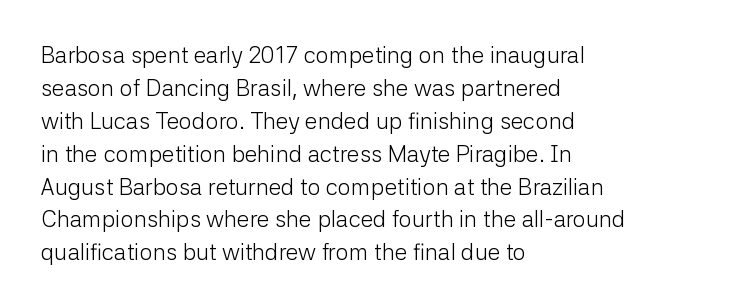
{"italic": "no", "bold": "no", "underline": "no", "align": "left", "line_spacing": "normal", "line_spacing_ratio": 1.43, "letter_spacing": "normal", "letter_spacing_em": 0.0, "glyph_px": 23}
